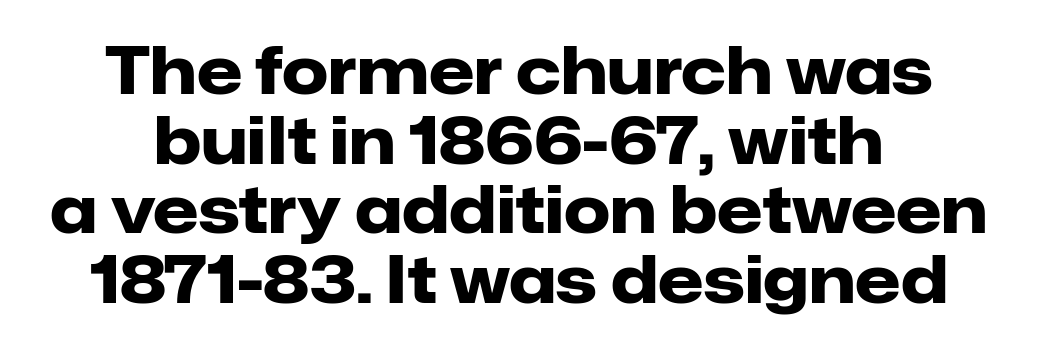
{"serif": "no", "italic": "no", "bold": "yes", "weight": "heavy", "width": "normal", "stroke_contrast": "low", "x_height": "medium", "monospaced": "no", "underline": "no", "align": "center", "line_spacing": "tight", "line_spacing_ratio": 1.07, "letter_spacing": "normal", "letter_spacing_em": 0.0, "glyph_px": 65}
